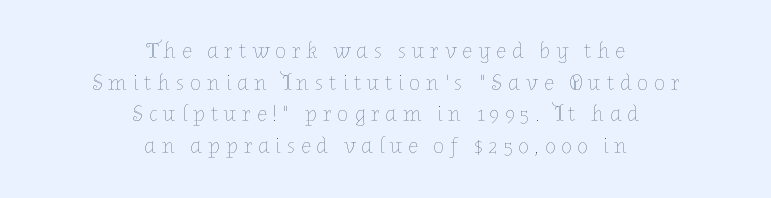
This block has exactly the height ordinary leading produces. The rendering inserts visible extra space after every character. On a weight scale, this lands at 450 or below. The foot of each line stays bare and open. Posture: upright roman. Neither beginnings nor endings align; midpoints do.
